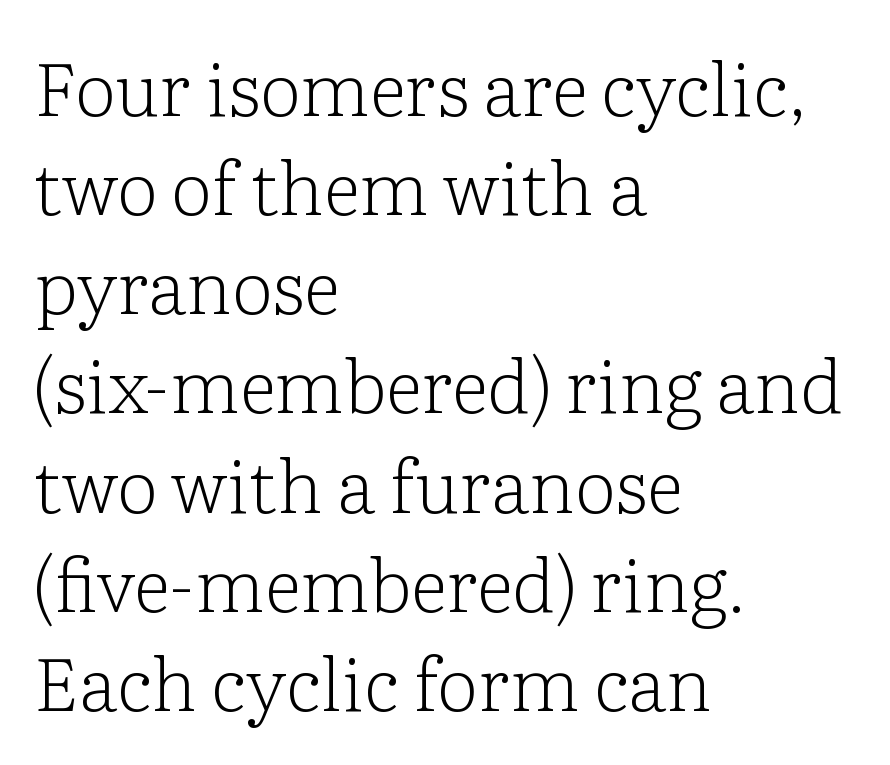
Only glyphs here, with clear space below each row. These lines are rendered in a variable-pitch font. Honestly, the row spacing looks completely unremarkable. You could call the tracking neutral — neither tight nor loose.
